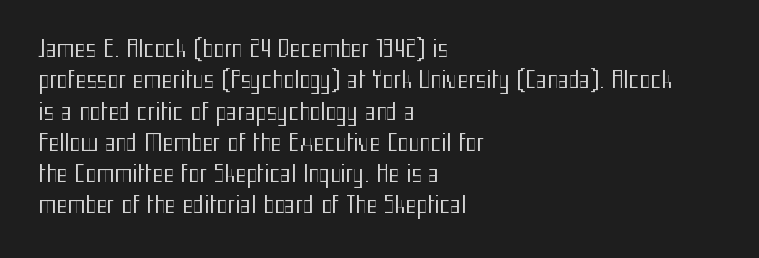
Q: Is the text bold? A: No.
Q: Is the text italic (slanted)? A: No, it is upright.
Q: Is the text underlined? A: No.
Q: How is the paragraph aligned? A: Left-aligned.
Q: Is the spacing between letters normal or unusually wide? A: Normal.
Q: Is the spacing between lines tight, normal or loose? A: Normal.
